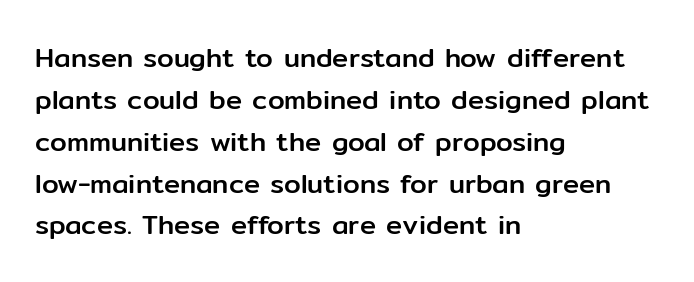
The image shows 27 px text type, upright; set left-aligned, normal line spacing (1.55x), normal letter spacing, not underlined.
